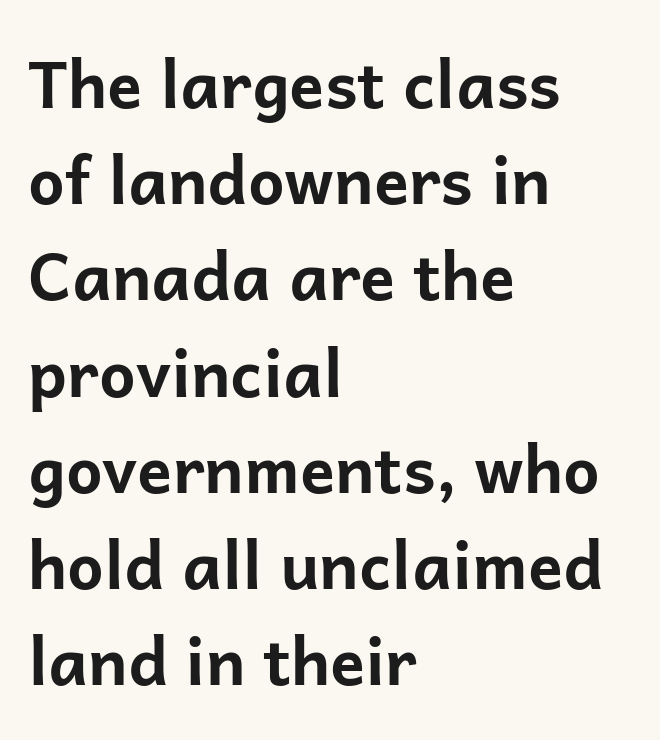
Q: Is the text bold? A: Yes.
Q: Is the text italic (slanted)? A: No, it is upright.
Q: Is the typeface a serif or a sans-serif typeface? A: Sans-serif.
Q: Is the text underlined? A: No.
Q: How is the paragraph aligned? A: Left-aligned.
Q: Is the spacing between letters normal or unusually wide? A: Normal.
Q: Is the spacing between lines tight, normal or loose? A: Normal.
Q: Width (condensed, normal, or wide)? A: Normal.
Q: Stroke contrast? A: Low.
Q: x-height? A: Medium.
Q: Monospaced? A: No.
